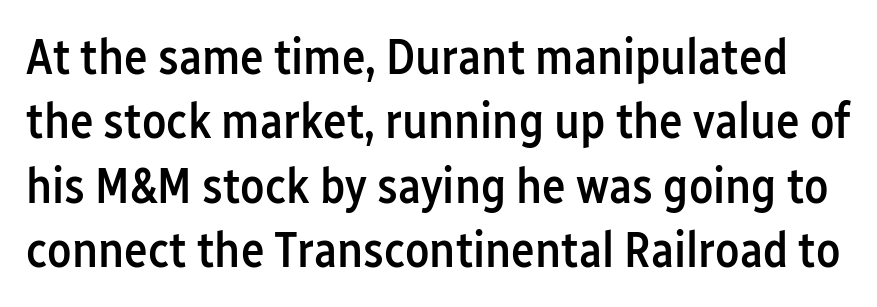
Posture: straight, roman, zero tilt. These lines are rendered in a variable-pitch font. Letterform terminals end flat and unadorned throughout the passage. Does the weight exceed regular? Yes, but only to semibold. Descender tails drop into unmarked territory. Baseline-to-baseline distance is the conventional proportion of letter height.
